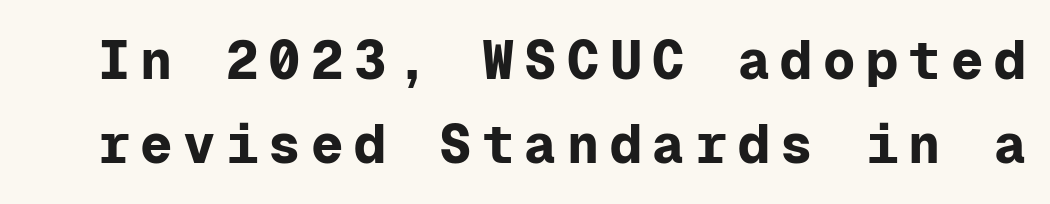
{"serif": "no", "italic": "no", "bold": "yes", "weight": "bold", "width": "normal", "stroke_contrast": "low", "x_height": "medium", "monospaced": "yes", "underline": "no", "line_spacing": "normal", "line_spacing_ratio": 1.56, "glyph_px": 54}
